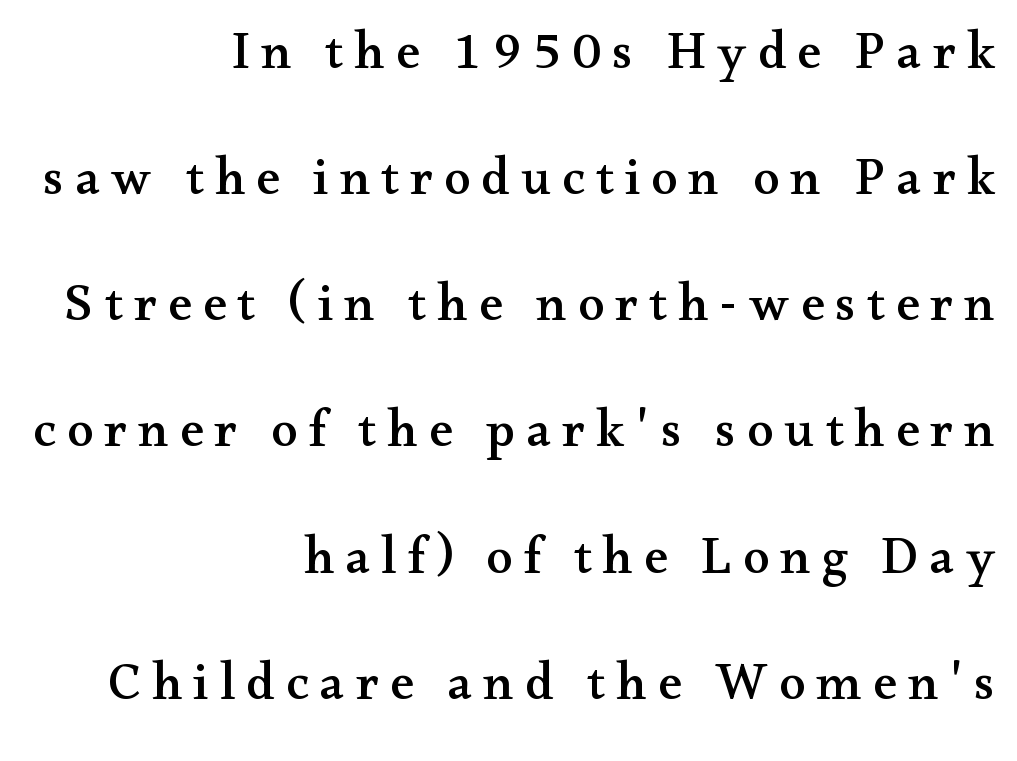
Q: Is the text italic (slanted)? A: No, it is upright.
Q: Is the typeface a serif or a sans-serif typeface? A: Serif.
Q: Is the text underlined? A: No.
Q: How is the paragraph aligned? A: Right-aligned.
Q: Is the spacing between letters normal or unusually wide? A: Unusually wide.
Q: Is the spacing between lines tight, normal or loose? A: Loose.
Q: Width (condensed, normal, or wide)? A: Wide.
Q: Stroke contrast? A: Medium.
Q: x-height? A: Small.
Q: Monospaced? A: No.
